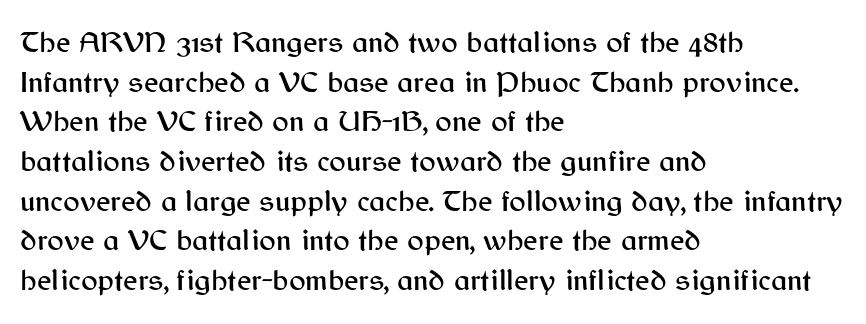
{"serif": "no", "italic": "no", "width": "normal", "stroke_contrast": "medium", "x_height": "medium", "monospaced": "no", "underline": "no", "align": "left", "line_spacing": "normal", "line_spacing_ratio": 1.28, "letter_spacing": "normal", "letter_spacing_em": 0.0, "glyph_px": 31}
